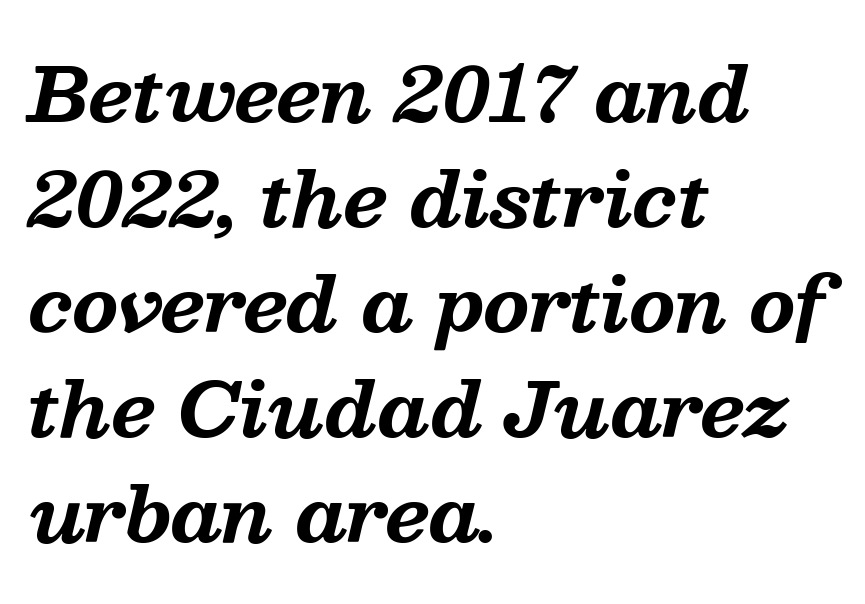
{"serif": "yes", "italic": "yes", "lean": "right", "slant_degrees": 13, "bold": "yes", "weight": "bold", "width": "normal", "stroke_contrast": "medium", "x_height": "medium", "monospaced": "no", "underline": "no", "align": "left", "line_spacing": "normal", "line_spacing_ratio": 1.42, "letter_spacing": "normal", "letter_spacing_em": 0.0, "glyph_px": 74}
